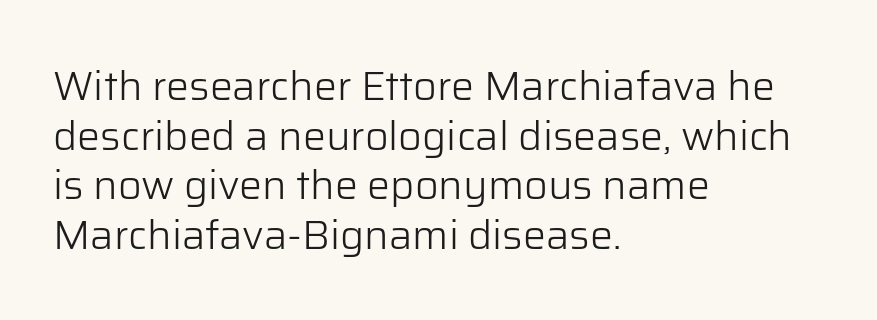
{"serif": "no", "italic": "no", "bold": "no", "weight": "light", "width": "normal", "stroke_contrast": "low", "x_height": "medium", "monospaced": "no", "underline": "no", "align": "left", "line_spacing_ratio": 1.21, "letter_spacing": "normal", "letter_spacing_em": 0.0, "glyph_px": 41}
